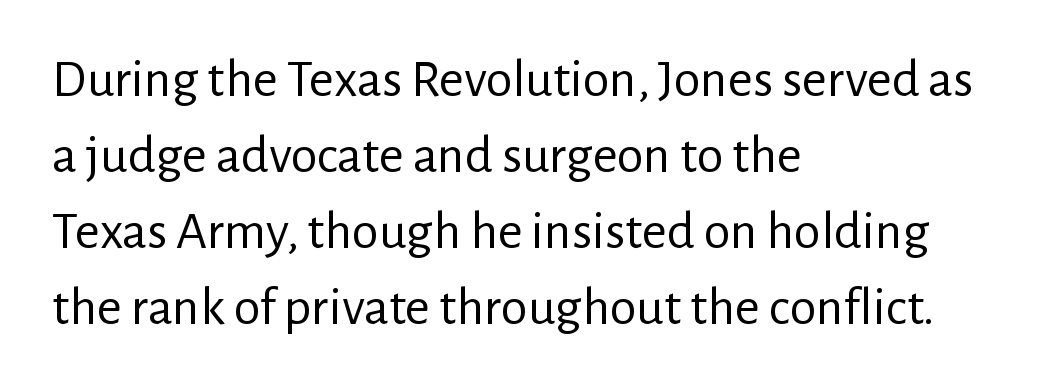
{"serif": "no", "italic": "no", "bold": "no", "weight": "regular", "width": "normal", "stroke_contrast": "low", "x_height": "medium", "monospaced": "no", "underline": "no", "align": "left", "line_spacing": "normal", "line_spacing_ratio": 1.41, "letter_spacing": "normal", "letter_spacing_em": 0.0, "glyph_px": 54}
